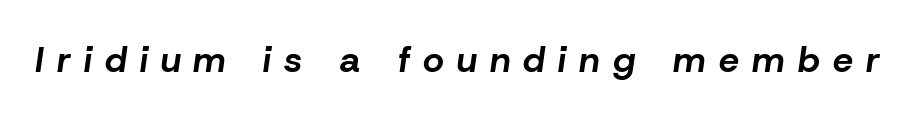
{"italic": "yes", "lean": "right", "slant_degrees": 8, "bold": "yes", "weight": "bold", "width": "normal", "stroke_contrast": "low", "x_height": "medium", "monospaced": "no", "underline": "no", "letter_spacing": "wide", "letter_spacing_em": 0.37, "glyph_px": 36}
